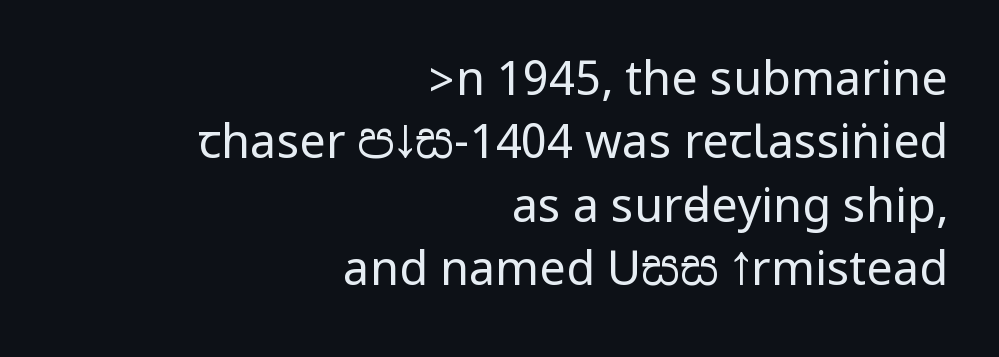
The image shows 47 px regular-weight, condensed sans-serif type, upright; set right-aligned, normal line spacing (1.35x), normal letter spacing, not underlined; low stroke contrast.
